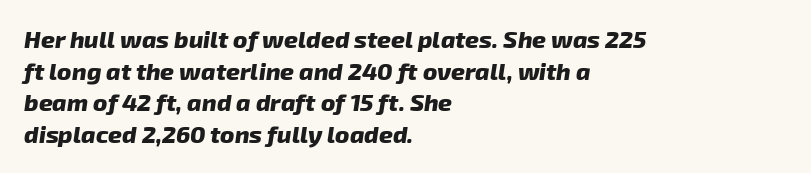
Q: Is the text bold? A: Yes.
Q: Is the text italic (slanted)? A: Yes, it leans right by about 8 degrees.
Q: Is the text underlined? A: No.
Q: How is the paragraph aligned? A: Left-aligned.
Q: Is the spacing between letters normal or unusually wide? A: Normal.
Q: Is the spacing between lines tight, normal or loose? A: Normal.
